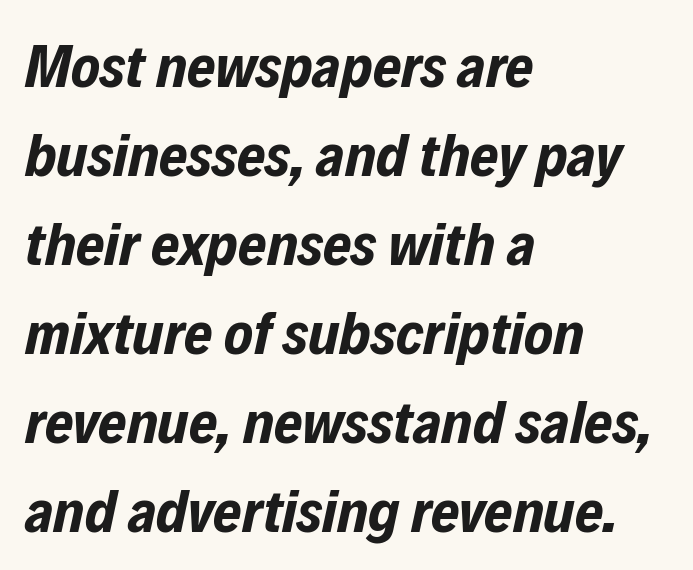
Spacing verdict: proportional, widths tailored to each character. Strokes here are thick enough to call this a true bold. Spacing between characters is what you'd get straight out of the box. Summary of vertical rhythm: regular, with standard interline spacing. Yep, that's italic — everything's leaning.
